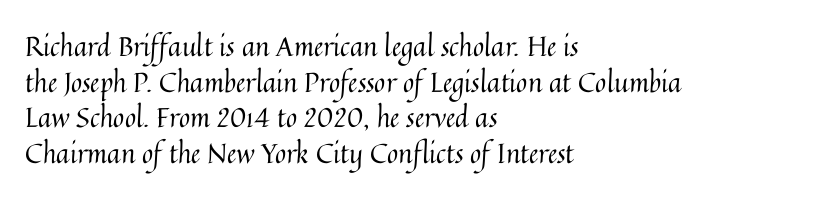
Q: Is the text bold? A: No.
Q: Is the text italic (slanted)? A: Yes.
Q: Is the text underlined? A: No.
Q: How is the paragraph aligned? A: Left-aligned.
Q: Is the spacing between letters normal or unusually wide? A: Normal.
Q: Is the spacing between lines tight, normal or loose? A: Normal.
